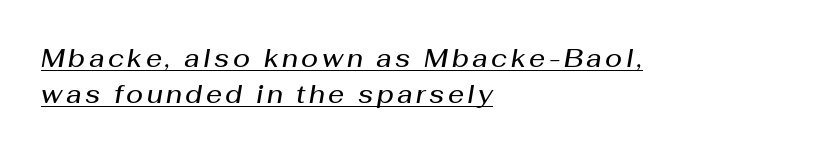
{"italic": "yes", "lean": "right", "slant_degrees": 10, "bold": "semi", "underline": "yes", "align": "left", "line_spacing": "normal", "line_spacing_ratio": 1.43, "glyph_px": 25}
